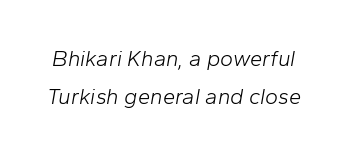
Q: Is the text bold? A: No.
Q: Is the text italic (slanted)? A: Yes, it leans right by about 10 degrees.
Q: Is the text underlined? A: No.
Q: Is the spacing between letters normal or unusually wide? A: Normal.
